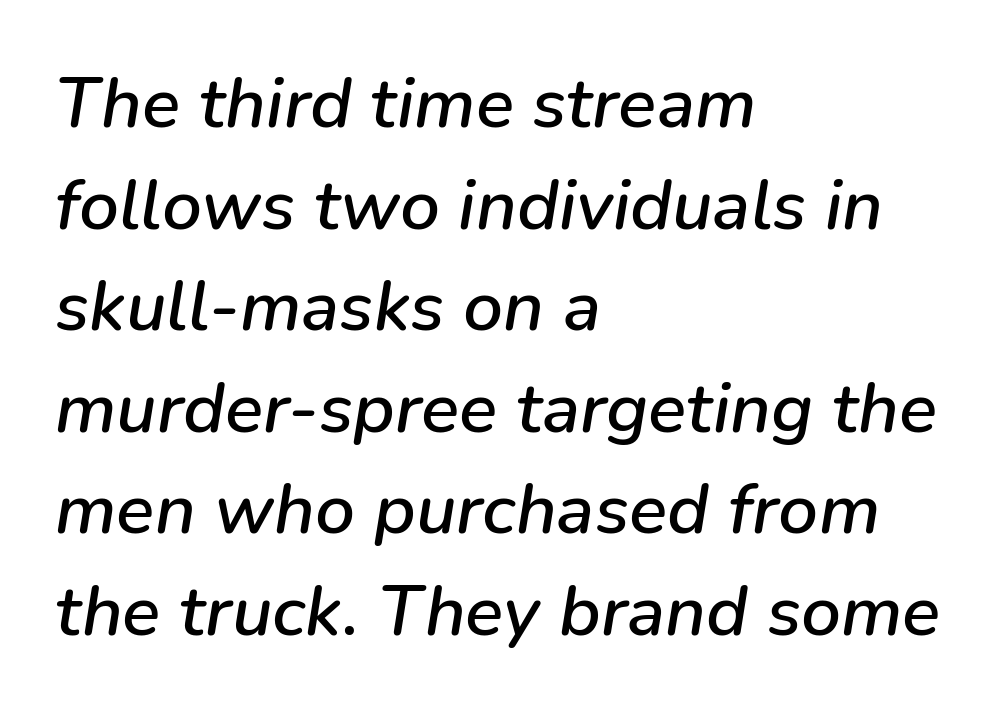
The image shows 71 px text type, italic (leaning right); set left-aligned, normal line spacing (1.43x), normal letter spacing, not underlined; low stroke contrast and a medium x-height.
